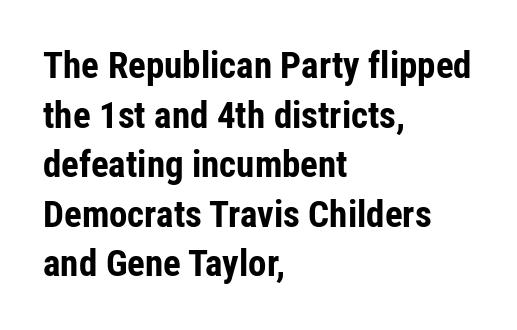
The image shows 37 px bold, condensed sans-serif type, upright; set left-aligned, normal line spacing (1.34x), normal letter spacing, not underlined; low stroke contrast and a medium x-height.
